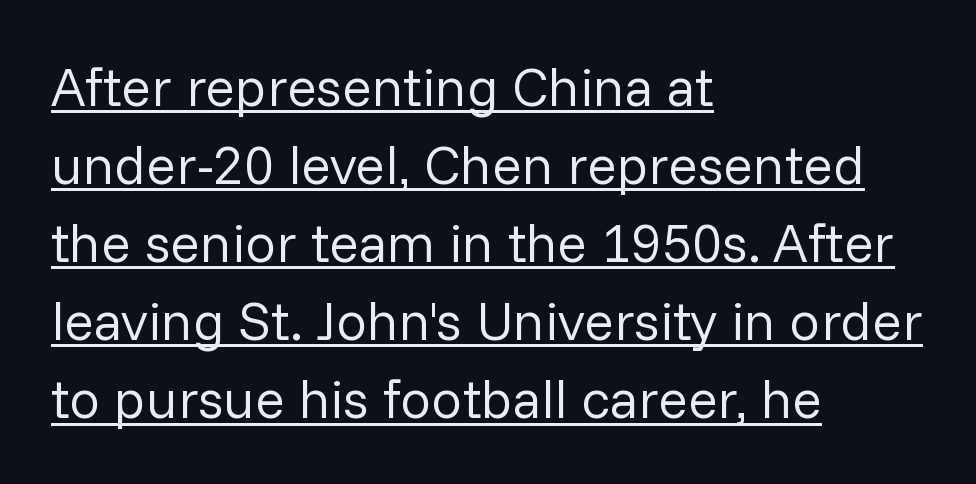
The image shows 55 px regular-weight sans-serif type, upright; set left-aligned, normal line spacing (1.42x), normal letter spacing, underlined; low stroke contrast and a medium x-height.
